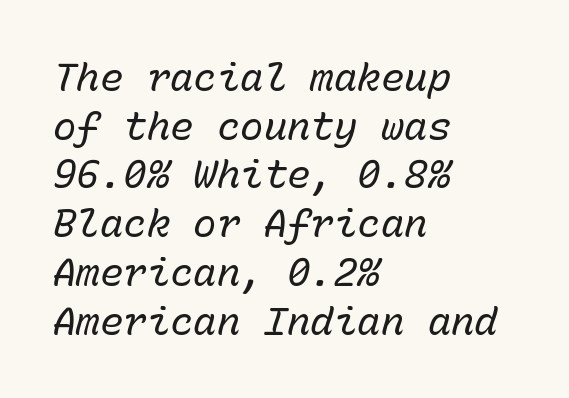
This is oblique type, the kind used for emphasis or titles. This rendering features lettering with no underline. Every character here occupies the same horizontal width, giving the sample a typewriter-like rhythm. The rag falls on the right side of this text block.
